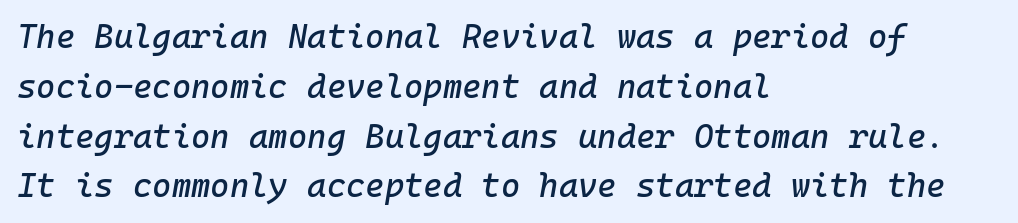
Rows of type keep a routine distance in the vertical direction. These lines keep a tight, regular rhythm from letter to letter. A typesetter would call this monospace, since all characters share one set width. Rule under the text: the space is simply empty. Style check: oblique.
